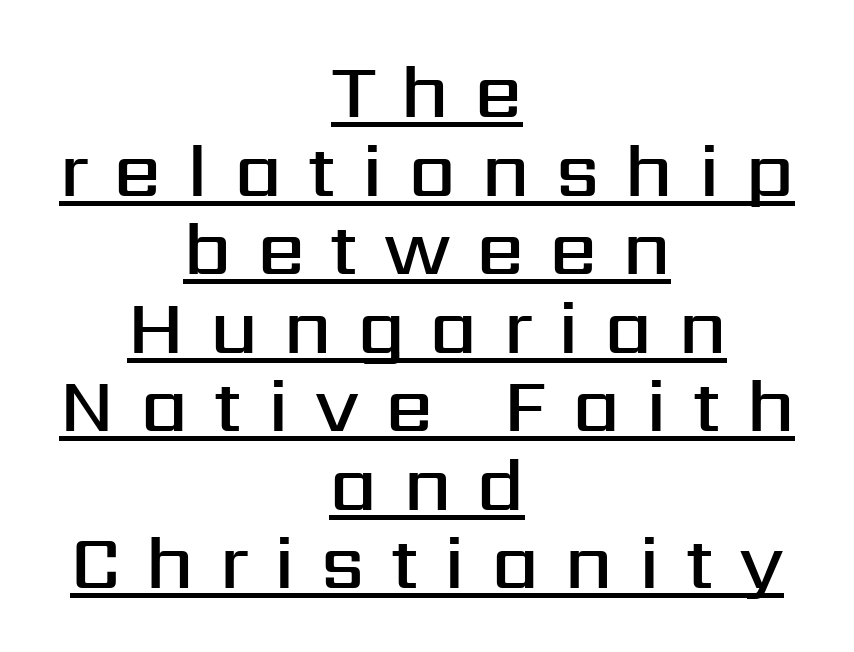
{"serif": "no", "italic": "no", "bold": "semi", "weight": "semibold", "width": "normal", "stroke_contrast": "medium", "x_height": "medium", "monospaced": "no", "underline": "yes", "align": "center", "line_spacing": "tight", "line_spacing_ratio": 1.02, "letter_spacing": "wide", "letter_spacing_em": 0.32, "glyph_px": 77}
